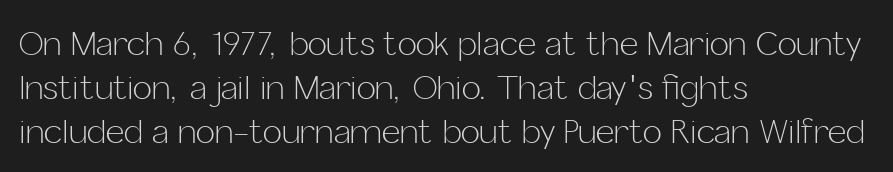
Each letter keeps its own natural width here, so spacing adapts to shape. Compared with typical paragraphs, the rows here are spaced about the same. The string is rendered with underlining switched off. Weight: regular or lighter. Default kerning and tracking; the words read as compact shapes.
